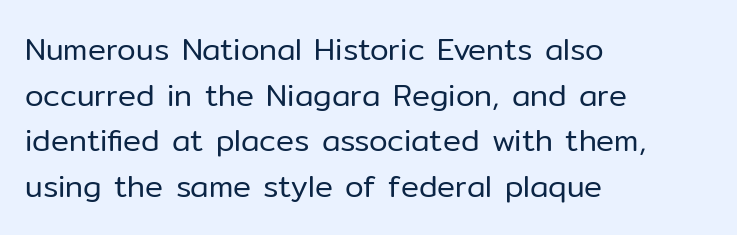
Character widths vary here, with narrow letters taking less room than wide ones. Check where the strokes stop: nothing finishes them off — pure sans. The type is set solid horizontally, with unmodified tracking. The font's upright variant was chosen for this text. Words float on clear page, feet unadorned.
